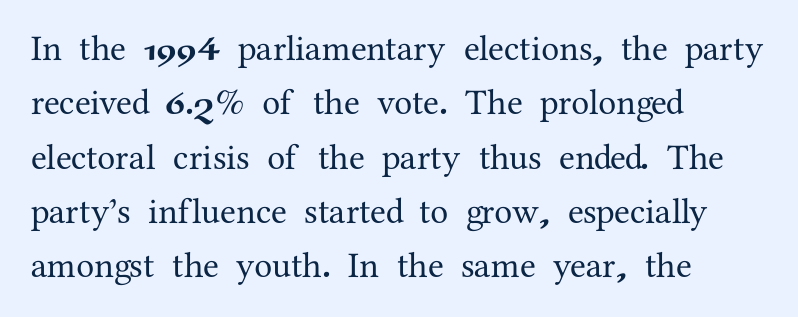
Q: Is the text italic (slanted)? A: No, it is upright.
Q: Is the typeface a serif or a sans-serif typeface? A: Serif.
Q: Is the text underlined? A: No.
Q: How is the paragraph aligned? A: Left-aligned.
Q: Is the spacing between letters normal or unusually wide? A: Normal.
Q: Is the spacing between lines tight, normal or loose? A: Normal.
Q: Width (condensed, normal, or wide)? A: Normal.
Q: Stroke contrast? A: Medium.
Q: x-height? A: Medium.
Q: Monospaced? A: No.
